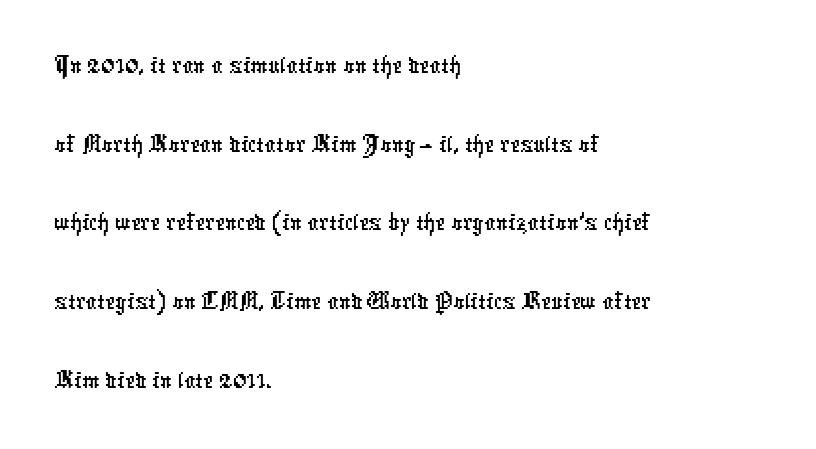
Vertical spacing — default. The rag falls on the right side of this text block. The rendering uses natural spacing where letterforms have individual widths. The area under the type is left untouched. The rendering shows plain stroke endings on the letterforms — a sans-serif design. Standard letterfit; no display-style spreading of the glyphs.
